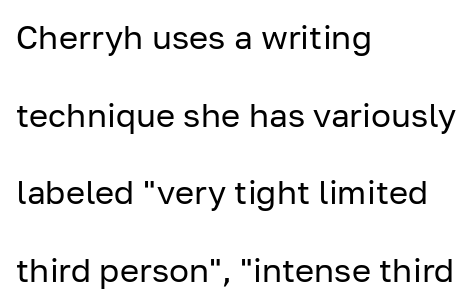
Q: Is the text bold? A: No.
Q: Is the text italic (slanted)? A: No, it is upright.
Q: Is the typeface a serif or a sans-serif typeface? A: Sans-serif.
Q: Is the text underlined? A: No.
Q: How is the paragraph aligned? A: Left-aligned.
Q: Is the spacing between letters normal or unusually wide? A: Normal.
Q: Is the spacing between lines tight, normal or loose? A: Loose.
Q: Width (condensed, normal, or wide)? A: Normal.
Q: Stroke contrast? A: Low.
Q: x-height? A: Medium.
Q: Monospaced? A: No.
